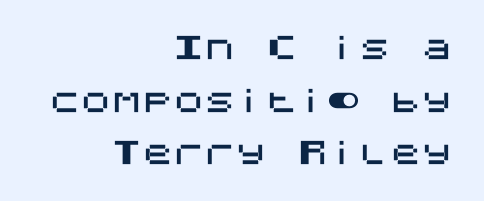
The image shows 31 px sans-serif type, upright; set right-aligned, normal line spacing (1.7x), normal letter spacing, not underlined; medium stroke contrast and a large x-height.
